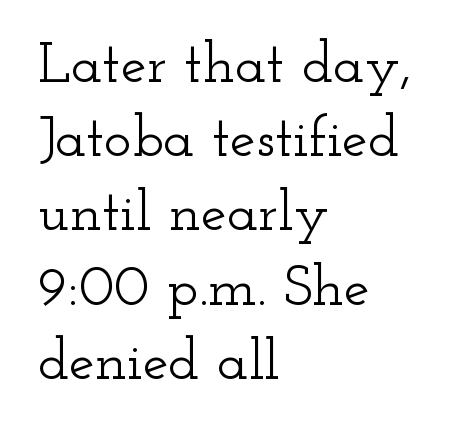
{"serif": "yes", "italic": "no", "width": "wide", "stroke_contrast": "low", "x_height": "small", "monospaced": "no", "underline": "no", "align": "left", "line_spacing": "normal", "line_spacing_ratio": 1.28, "letter_spacing": "normal", "letter_spacing_em": 0.0, "glyph_px": 58}
